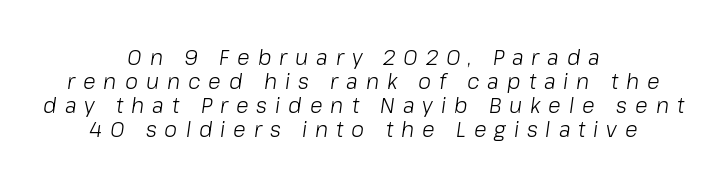
Is this a heavy cut? Hardly; it is regular or lighter. The designer dialed line spacing down below the default. Spacing between characters has been opened up far beyond the box default. Italic: yes, the glyphs are oblique. Each line is balanced around a shared central axis. The space directly below the letters is spotless.
